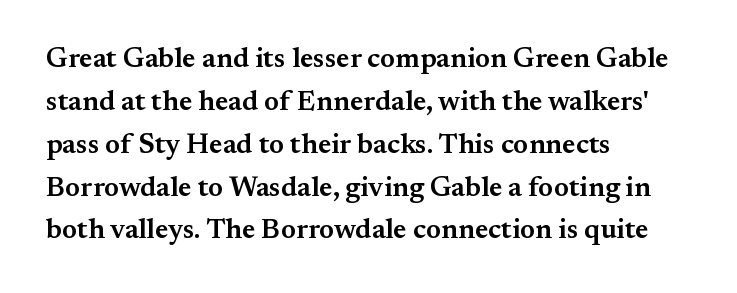
{"serif": "yes", "italic": "no", "bold": "semi", "weight": "semibold", "width": "normal", "stroke_contrast": "medium", "x_height": "small", "monospaced": "no", "underline": "no", "align": "left", "line_spacing": "normal", "line_spacing_ratio": 1.53, "letter_spacing": "normal", "letter_spacing_em": 0.0, "glyph_px": 28}
